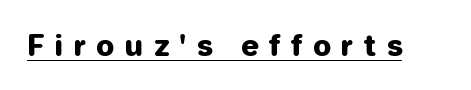
Nope, no serifs anywhere on these letters. The rendering uses natural spacing where letterforms have individual widths. The line texture is sparse and dotted thanks to wide tracking. A baseline rule has been typeset under these characters.
